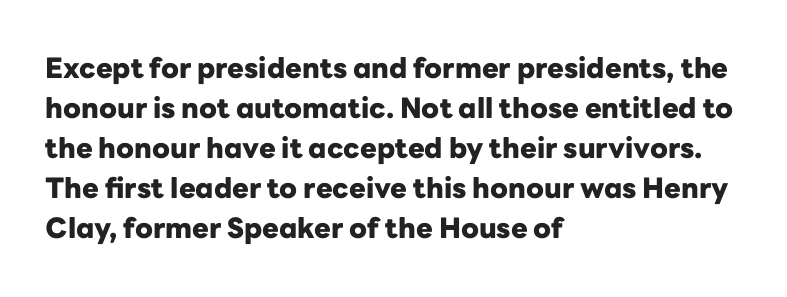
Vertical spacing — default. Regarding serifs, this sample does without them. The letterforms sit shoulder to shoulder at normal distance. Every letter is thick-stroked: bold, no question. In CSS terms this would be text-align: left. The space beneath each line is pristine and unruled.
